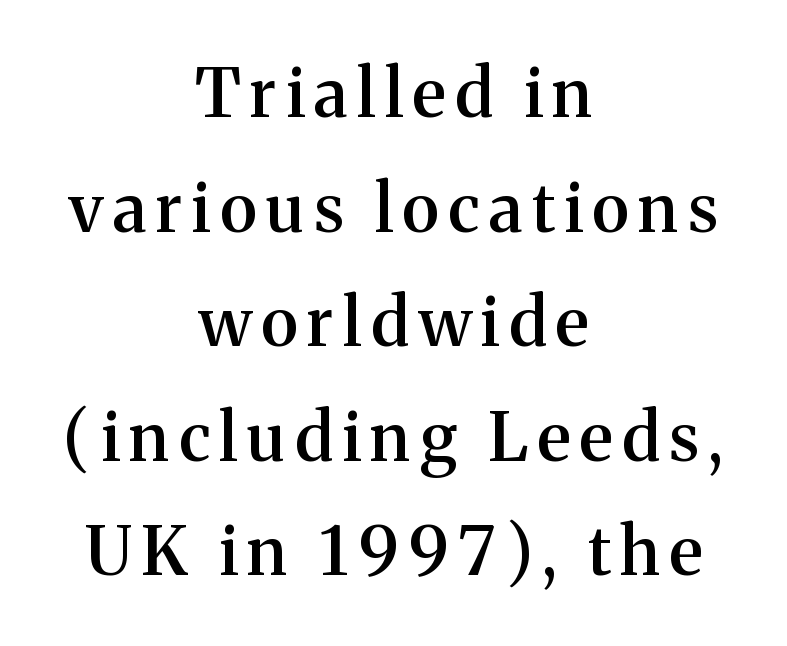
It's the straight-up-and-down kind of type. Bare-footed words on every line. The passage shown is semibold, sitting just below true bold. This rendering uses center alignment, leaving both contours irregular but symmetric.
